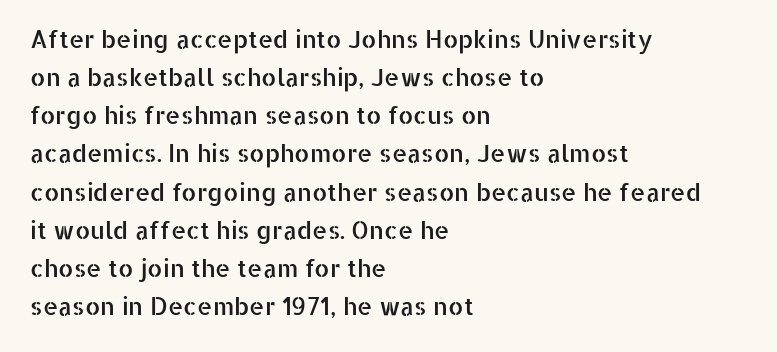
Q: Is the text italic (slanted)? A: No, it is upright.
Q: Is the text underlined? A: No.
Q: How is the paragraph aligned? A: Left-aligned.
Q: Is the spacing between letters normal or unusually wide? A: Normal.
Q: Is the spacing between lines tight, normal or loose? A: Normal.
